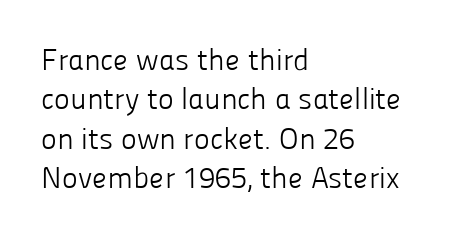
Anything drawn beneath the words? Only blank space. The rendering shows plain stroke endings on the letterforms — a sans-serif design. This rendering uses left alignment, leaving the right contour irregular. These lines were composed using upright roman letters. The letters advance in unequal steps, a hallmark of proportional type.
